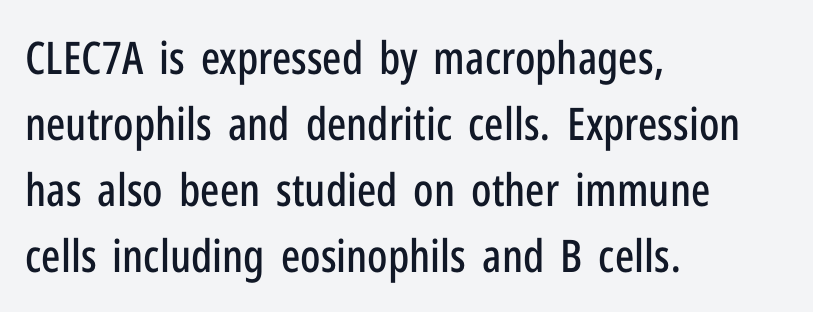
These lines stack with their left ends in a neat column. Decoration check: the copy has no underline. It's the straight-up-and-down kind of type. The letters advance in unequal steps, a hallmark of proportional type.
